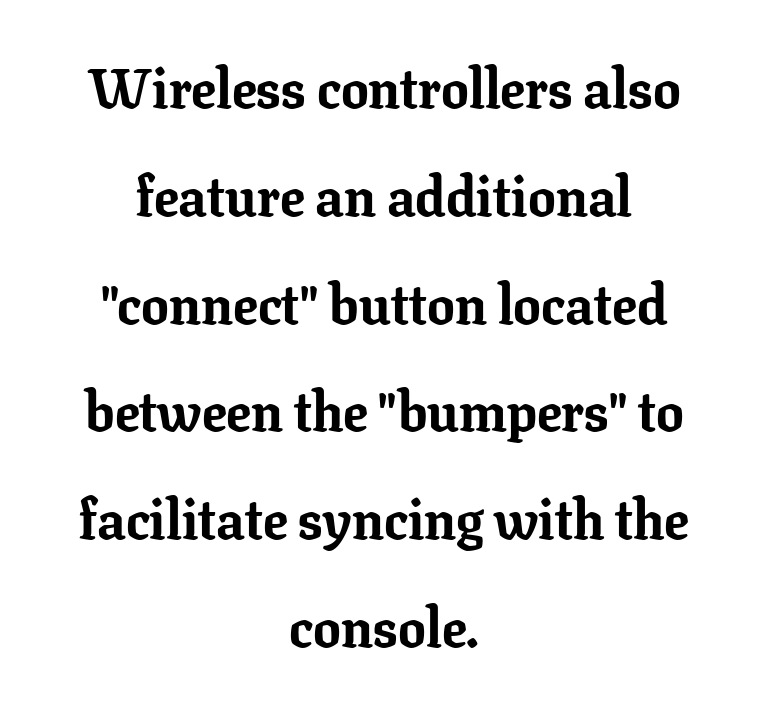
Does the copy run flush right? No — it is centered line by line. Has an underline been added? It has not. Yep, those are serifs on the letters. This sample has the flowing, uneven cadence of proportional lettering.
